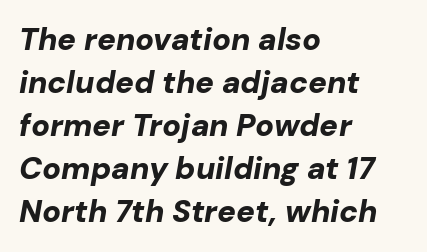
{"italic": "yes", "lean": "right", "slant_degrees": 10, "bold": "yes", "weight": "bold", "width": "normal", "stroke_contrast": "low", "x_height": "medium", "monospaced": "no", "underline": "no", "align": "left", "line_spacing": "normal", "line_spacing_ratio": 1.39, "letter_spacing": "normal", "letter_spacing_em": 0.0, "glyph_px": 31}
